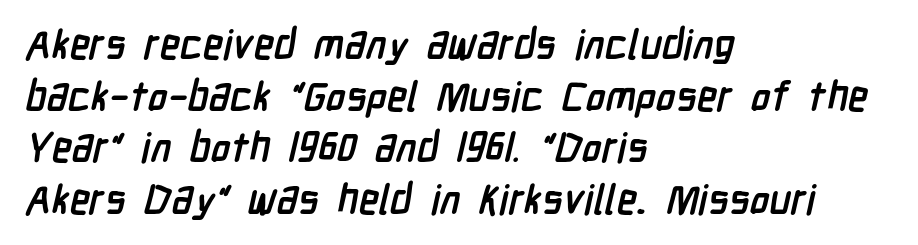
The rendering keeps characters at their native spacing. Here the designer chose a conventional face with non-uniform glyph widths. Type without underlining. Is there much room between lines? A standard amount, neither cramped nor airy. Layout note: lines flush left.
